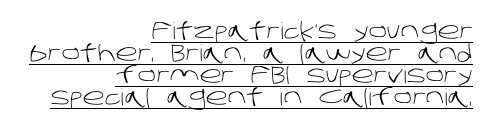
Q: Is the text bold? A: No.
Q: Is the text underlined? A: Yes.
Q: How is the paragraph aligned? A: Right-aligned.
Q: Is the spacing between letters normal or unusually wide? A: Normal.
Q: Is the spacing between lines tight, normal or loose? A: Tight.
